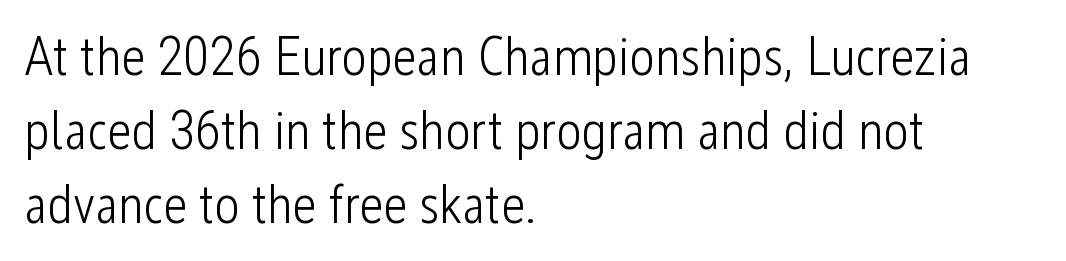
The image shows 54 px light, condensed sans-serif type, upright; set left-aligned, normal line spacing (1.37x), normal letter spacing, not underlined; low stroke contrast and a medium x-height.
